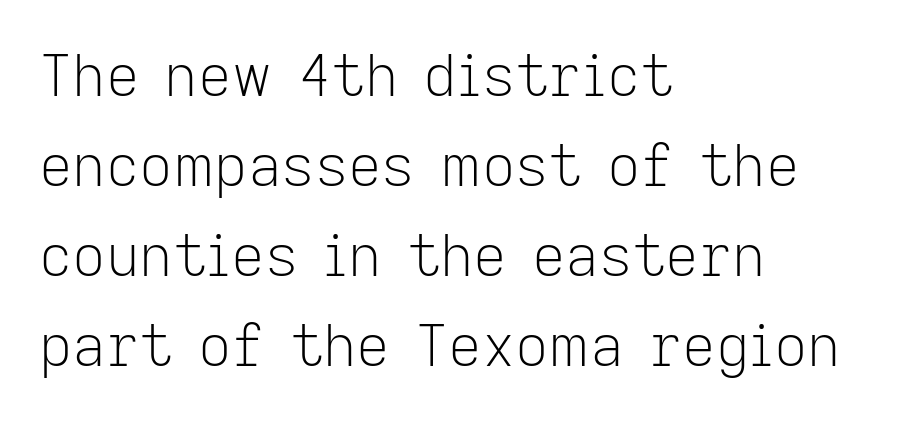
The image shows 58 px light sans-serif type, upright; set left-aligned, normal line spacing (1.55x), normal letter spacing, not underlined; low stroke contrast and a medium x-height.
